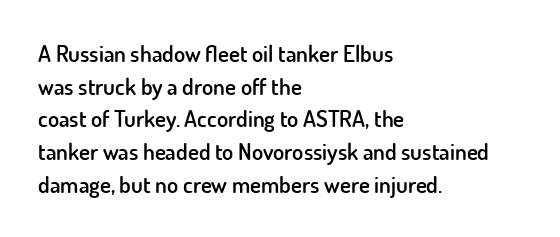
{"italic": "no", "bold": "semi", "underline": "no", "align": "left", "line_spacing": "normal", "line_spacing_ratio": 1.42, "letter_spacing": "normal", "letter_spacing_em": 0.0, "glyph_px": 23}
